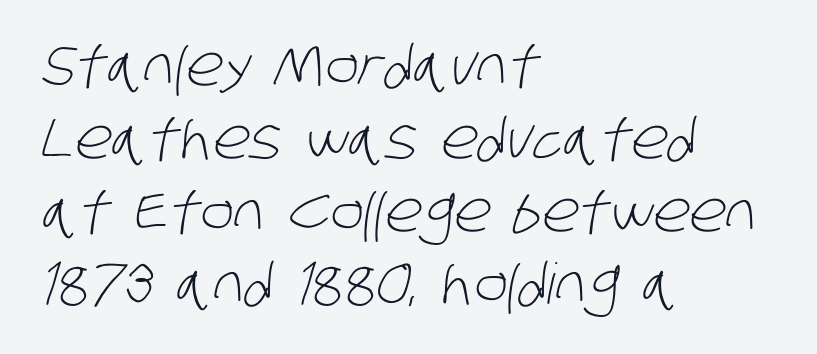
Compared with typical body copy, the letter spacing here is the same. The leading is moderate, giving the passage an even texture. Is this a sans? Yes — the strokes have no serifs. Weight: in the light-to-regular range. Proportional: the letters do not fall into vertical columns. Glance below the letters and you will spot only blank space.
